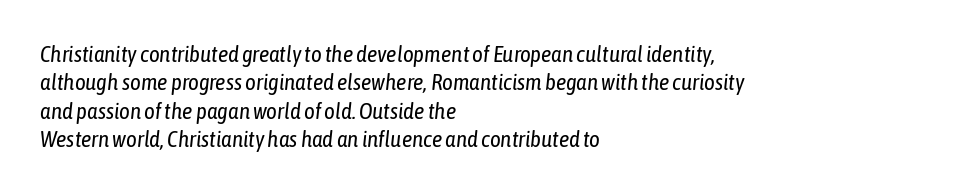
Posture: slanted. Lines of text with bare space underneath. Short note: letters normally spaced. Each line starts at the same left margin while the right side varies.
